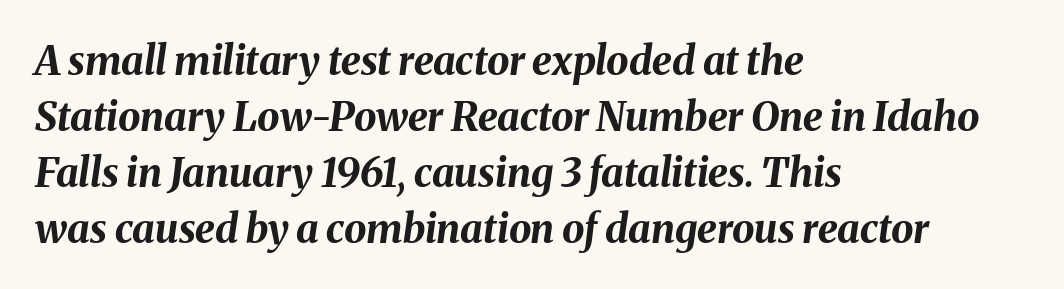
Q: Is the text bold? A: Yes.
Q: Is the text italic (slanted)? A: Yes, it leans right by about 8 degrees.
Q: Is the text underlined? A: No.
Q: How is the paragraph aligned? A: Left-aligned.
Q: Is the spacing between letters normal or unusually wide? A: Normal.
Q: Is the spacing between lines tight, normal or loose? A: Normal.
Q: Width (condensed, normal, or wide)? A: Normal.
Q: Stroke contrast? A: Medium.
Q: x-height? A: Medium.
Q: Monospaced? A: No.
